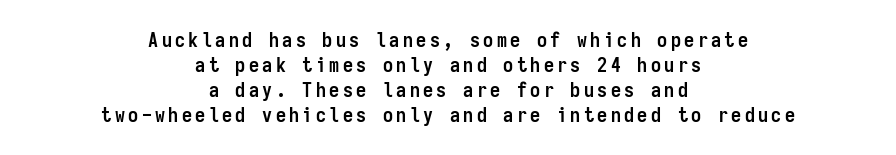
{"italic": "no", "bold": "yes", "underline": "no", "align": "center", "line_spacing": "normal", "line_spacing_ratio": 1.25, "glyph_px": 20}
